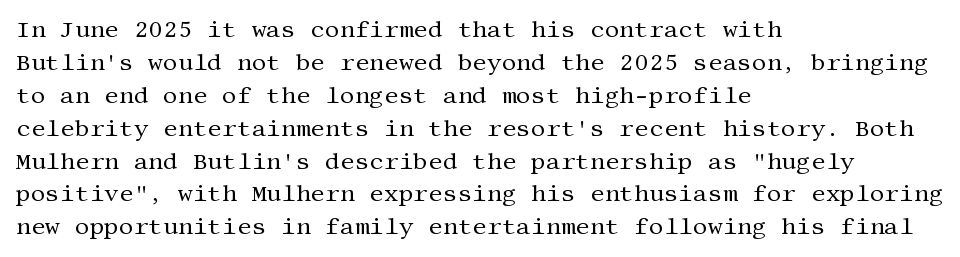
{"italic": "no", "bold": "no", "underline": "no", "align": "left", "line_spacing": "normal", "line_spacing_ratio": 1.43, "letter_spacing": "normal", "letter_spacing_em": 0.0, "glyph_px": 23}
